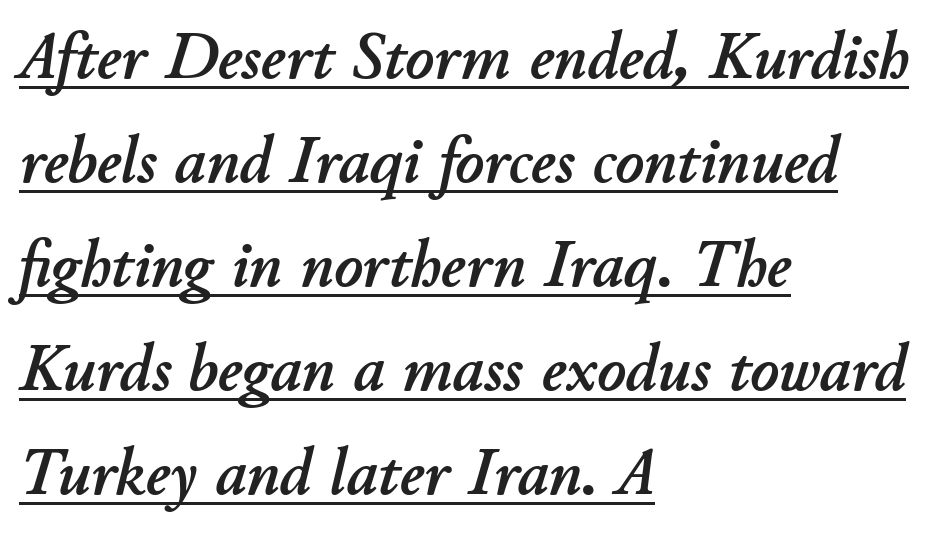
{"italic": "yes", "lean": "right", "slant_degrees": 11, "width": "normal", "stroke_contrast": "low", "x_height": "small", "monospaced": "no", "underline": "yes", "align": "left", "line_spacing": "normal", "line_spacing_ratio": 1.53, "letter_spacing": "normal", "letter_spacing_em": 0.0, "glyph_px": 68}
